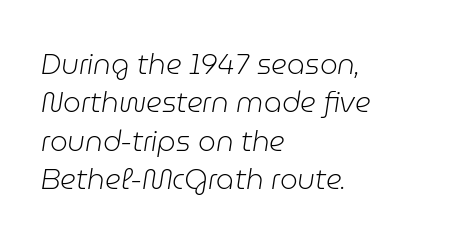
The line-height multiplier appears to be the usual default. Lines of text with bare space underneath. Italic? Definitely — the glyphs are oblique. The letters advance in unequal steps, a hallmark of proportional type.
